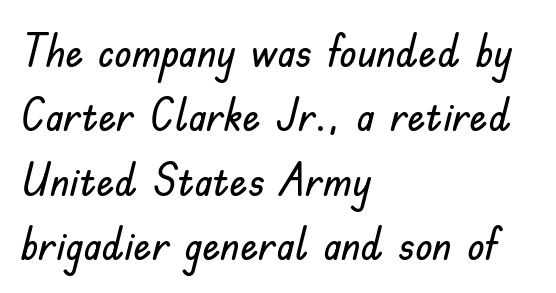
Proportional: the letters do not fall into vertical columns. The letters sit at their default tracking, neither squeezed nor spread. These lines stack with their left ends in a neat column. Just letters on the line, the space beneath them empty. Look at the bottom of the vertical strokes: they stop flat, with no serifs.
